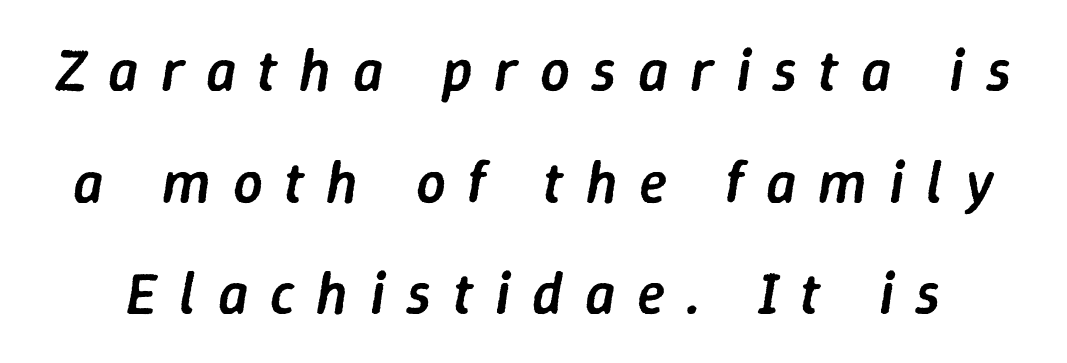
The image shows 59 px semibold type, italic (leaning right); set line spacing 1.89x, unusually wide letter spacing (+0.37 em), not underlined; low stroke contrast and a medium x-height.
